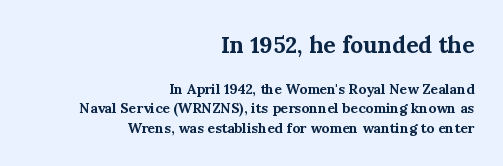
{"italic": "no", "bold": "yes", "underline": "no", "align": "right", "line_spacing": "normal", "line_spacing_ratio": 1.38, "letter_spacing": "normal", "letter_spacing_em": 0.0, "larger_block": "first", "size_ratio": 1.64, "glyph_px": 23}
